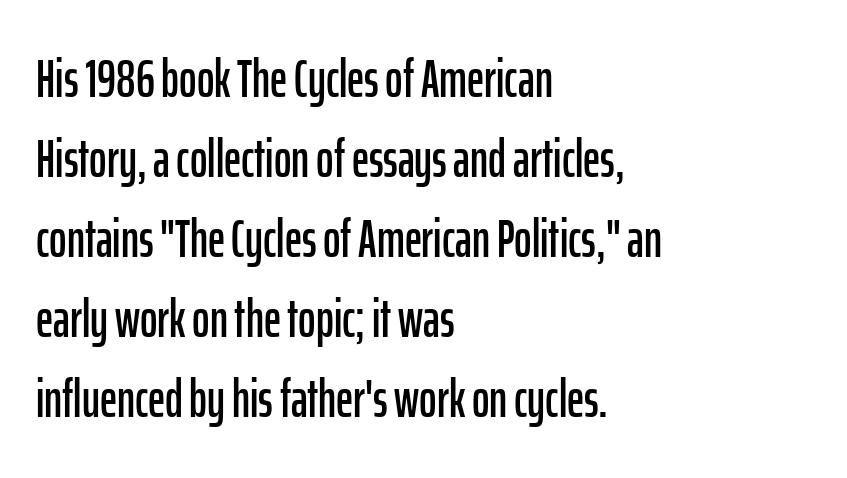
Characters follow at the spacing the type designer built in. Line beginnings align vertically; line endings do not. Upright lettering throughout. The rendering uses natural spacing where letterforms have individual widths. Descenders hang freely into open space. A typesetter would call this leading conventional body-copy spacing.
